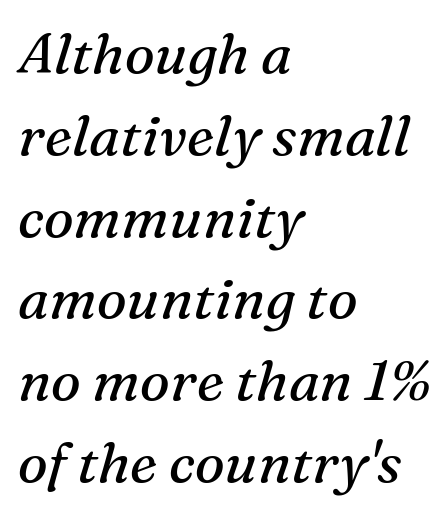
{"serif": "yes", "italic": "yes", "lean": "right", "slant_degrees": 16, "bold": "no", "weight": "regular", "width": "normal", "stroke_contrast": "medium", "x_height": "medium", "monospaced": "no", "underline": "no", "align": "left", "line_spacing": "normal", "line_spacing_ratio": 1.46, "letter_spacing": "normal", "letter_spacing_em": 0.0, "glyph_px": 56}
